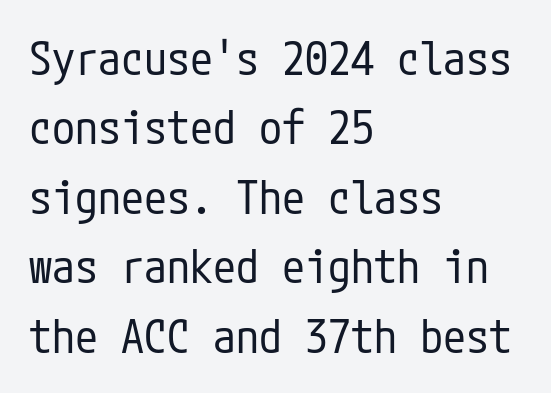
The image shows 46 px regular-weight, condensed sans-serif type, upright; set left-aligned, normal line spacing (1.51x), normal letter spacing, not underlined; low stroke contrast and a medium x-height.
